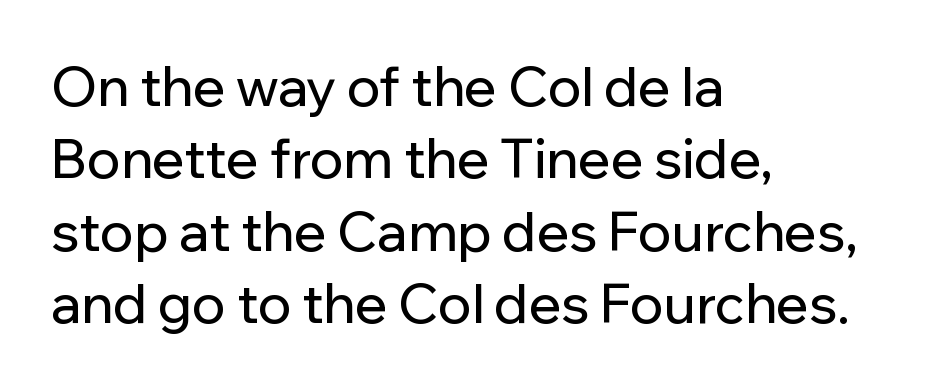
The image shows 54 px sans-serif type, upright; set left-aligned, normal line spacing (1.34x), normal letter spacing, not underlined; low stroke contrast and a medium x-height.
